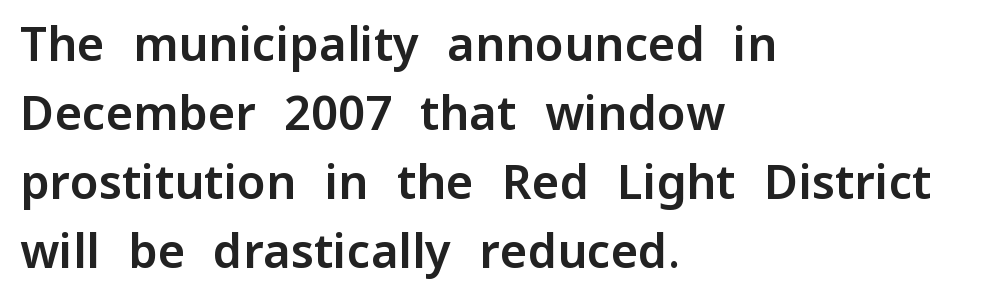
Reading down the block, your eye returns to a fixed left position each line. Descenders hang freely into open space. Compared with typical paragraphs, the rows here are spaced about the same. Do the characters align in a grid? No, the font is proportional.
